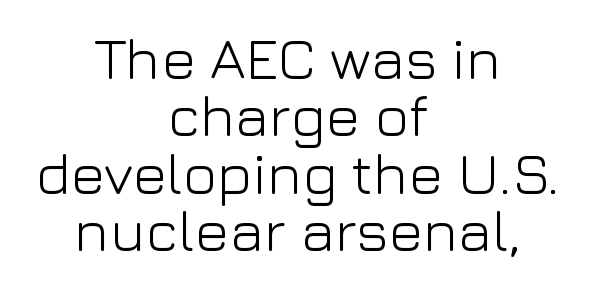
{"serif": "no", "italic": "no", "bold": "no", "weight": "light", "width": "normal", "stroke_contrast": "low", "x_height": "medium", "monospaced": "no", "underline": "no", "align": "center", "line_spacing": "tight", "line_spacing_ratio": 0.99, "letter_spacing": "normal", "letter_spacing_em": 0.0, "glyph_px": 58}
